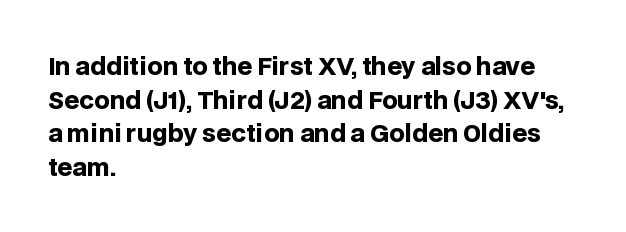
The image shows 24 px bold type, upright; set left-aligned, normal line spacing (1.4x), normal letter spacing, not underlined.
